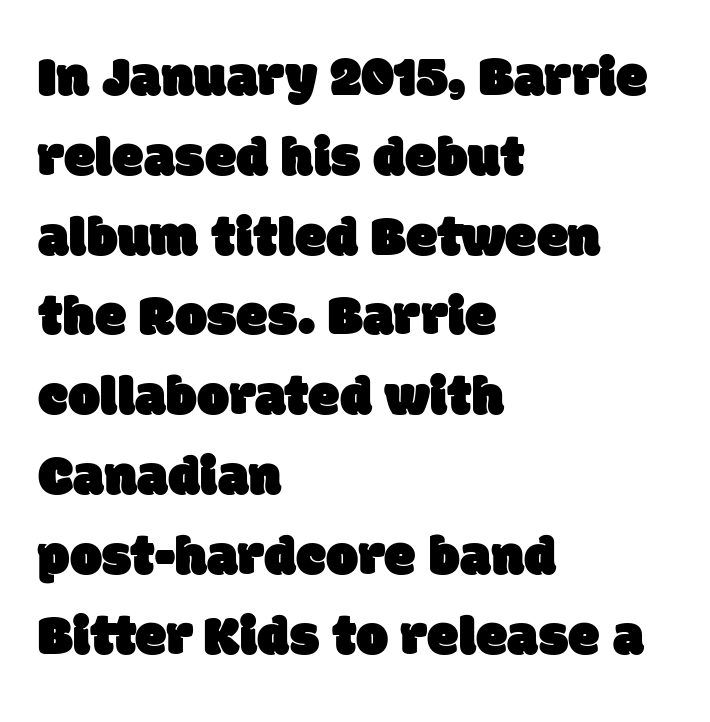
If you drew a ruler down the left edge, every line would touch it. The passage shown has conventional tracking throughout. Reading down the column, the eye jumps a familiar distance to each next line. Spacing verdict: proportional, widths tailored to each character. Serif or sans? Sans — the stroke terminals are bare.
